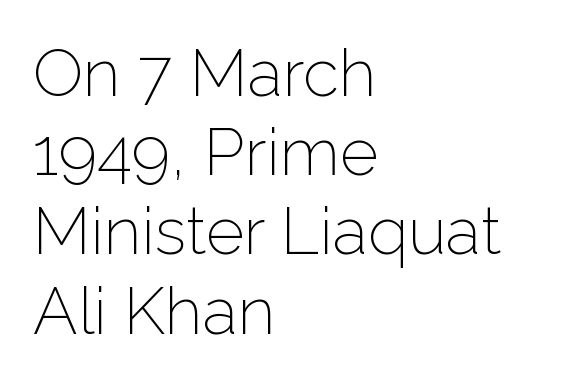
The image shows 66 px light sans-serif type, upright; set left-aligned, line spacing 1.2x, normal letter spacing, not underlined; low stroke contrast and a medium x-height.
